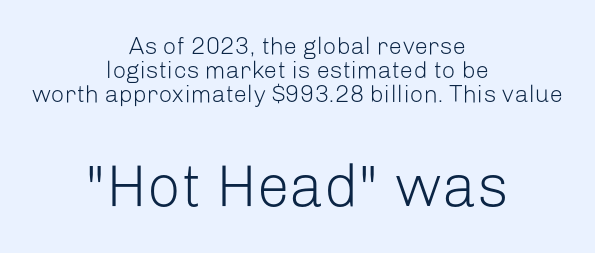
Q: Is the text bold? A: No.
Q: Is the text italic (slanted)? A: No, it is upright.
Q: Is the typeface a serif or a sans-serif typeface? A: Sans-serif.
Q: Is the text underlined? A: No.
Q: How is the paragraph aligned? A: Centered.
Q: Is the spacing between letters normal or unusually wide? A: Normal.
Q: Is the spacing between lines tight, normal or loose? A: Tight.
Q: Which block of text is set in a larger size, the first (top) or the second (bottom)? A: The second (bottom) one.
Q: Width (condensed, normal, or wide)? A: Normal.
Q: Stroke contrast? A: Low.
Q: x-height? A: Medium.
Q: Monospaced? A: No.
